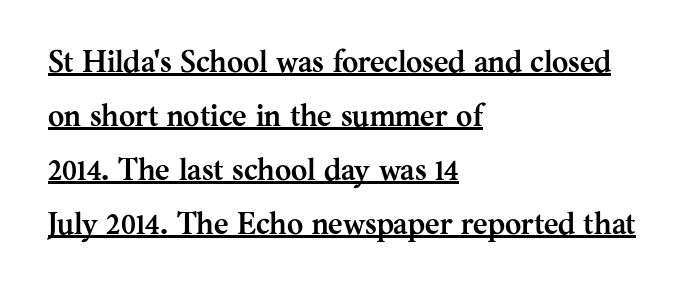
The image shows 31 px semibold serif type, upright; set left-aligned, line spacing 1.74x, normal letter spacing, underlined; medium stroke contrast and a medium x-height.
